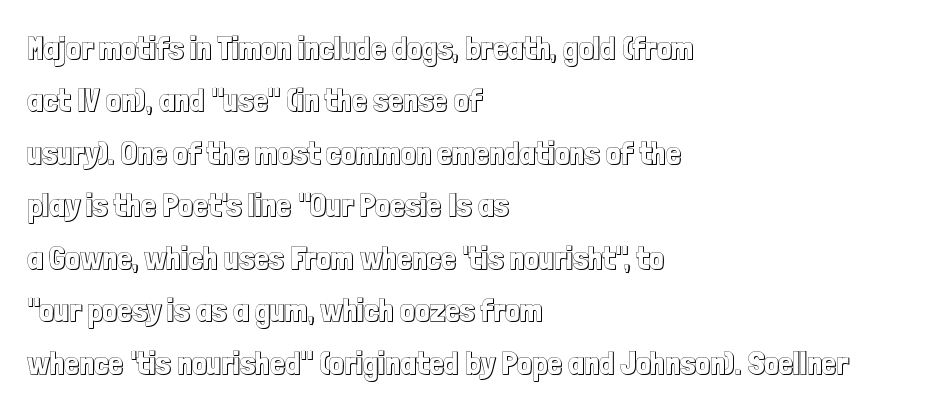
{"italic": "no", "width": "condensed", "x_height": "medium", "monospaced": "no", "underline": "no", "align": "left", "line_spacing": "normal", "line_spacing_ratio": 1.59, "letter_spacing": "normal", "letter_spacing_em": 0.0, "glyph_px": 33}
